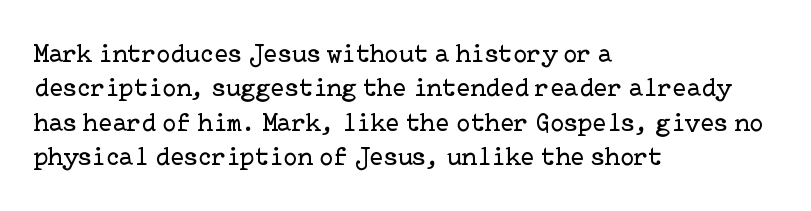
{"italic": "no", "bold": "no", "underline": "no", "align": "left", "line_spacing": "normal", "line_spacing_ratio": 1.32, "letter_spacing": "normal", "letter_spacing_em": 0.0, "glyph_px": 26}
